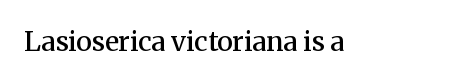
The image shows 27 px text type, upright; set normal letter spacing, not underlined.
